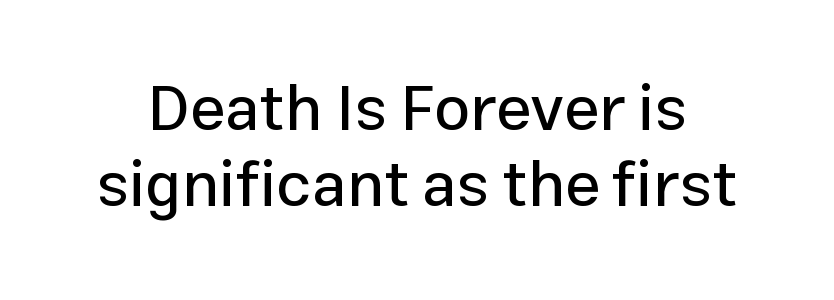
Q: Is the text italic (slanted)? A: No, it is upright.
Q: Is the typeface a serif or a sans-serif typeface? A: Sans-serif.
Q: Is the text underlined? A: No.
Q: Is the spacing between letters normal or unusually wide? A: Normal.
Q: Width (condensed, normal, or wide)? A: Normal.
Q: Stroke contrast? A: Low.
Q: x-height? A: Medium.
Q: Monospaced? A: No.
